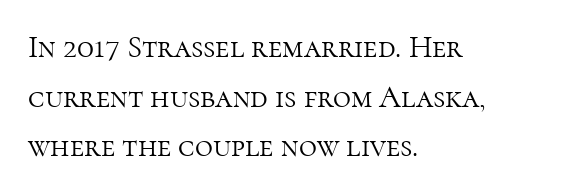
The image shows 31 px light serif type, upright; set left-aligned, normal line spacing (1.6x), normal letter spacing, not underlined; high stroke contrast and a medium x-height.
